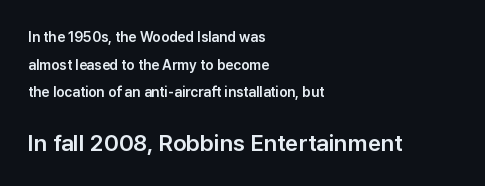
The image shows 23 px text type, upright; set left-aligned, loose line spacing (1.97x), normal letter spacing, not underlined; the second (bottom) block is 1.64x larger.
